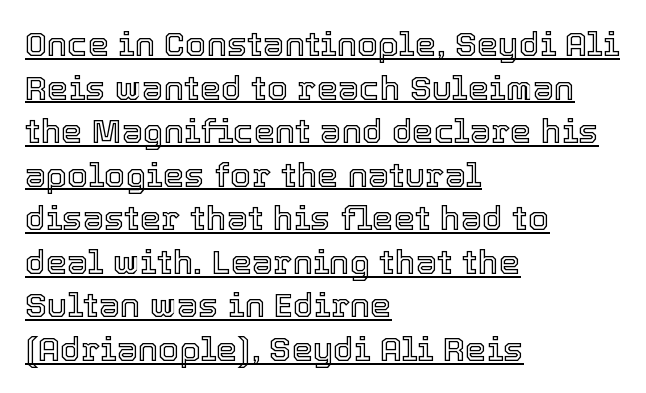
{"italic": "no", "width": "normal", "x_height": "medium", "monospaced": "no", "underline": "yes", "align": "left", "line_spacing": "normal", "line_spacing_ratio": 1.28, "letter_spacing": "normal", "letter_spacing_em": 0.0, "glyph_px": 34}
